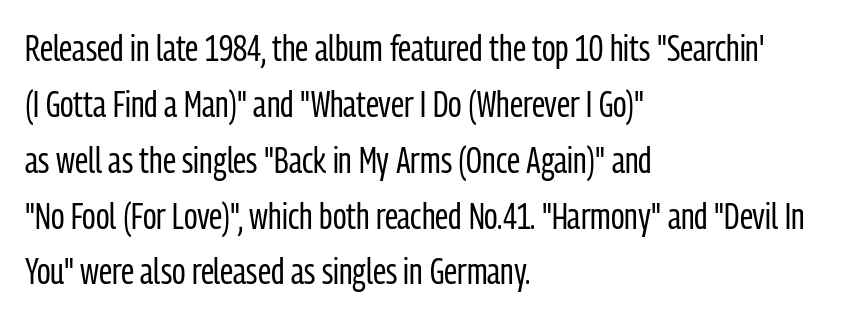
Beneath every word, the page is bare. Interline gaps are of average width in this sample. The face used here is proportionally spaced, like ordinary book or web type. A sans-serif font was chosen for this passage. The rendering keeps characters at their native spacing. The strokes carry an ordinary text weight at most.
